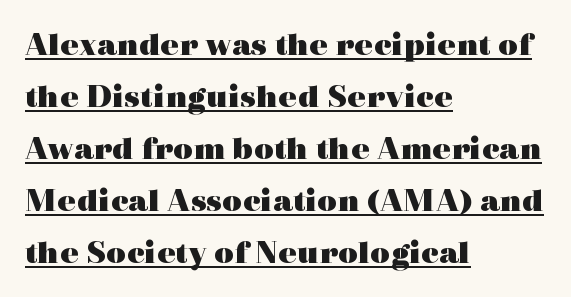
{"serif": "yes", "italic": "no", "bold": "yes", "weight": "heavy", "width": "wide", "x_height": "medium", "monospaced": "no", "underline": "yes", "align": "left", "line_spacing": "normal", "line_spacing_ratio": 1.53, "letter_spacing": "normal", "letter_spacing_em": 0.0, "glyph_px": 34}
